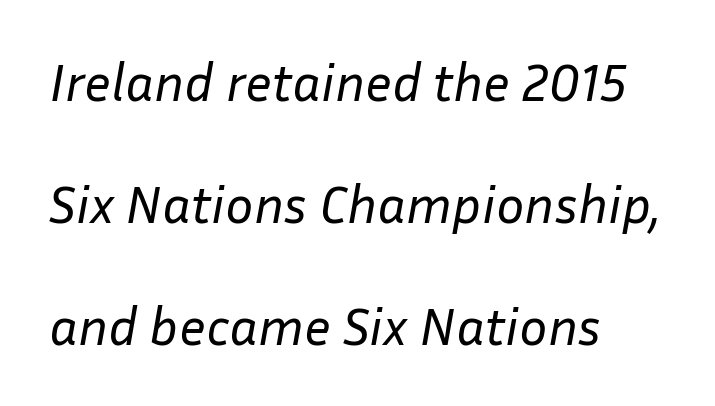
Line spacing here is loose. Horizontal alignment here is leftward, the default for most running prose. If you drew a line through each stem, it would be angled. The rendering uses natural spacing where letterforms have individual widths. Unbolded letterforms with no extra heft.
